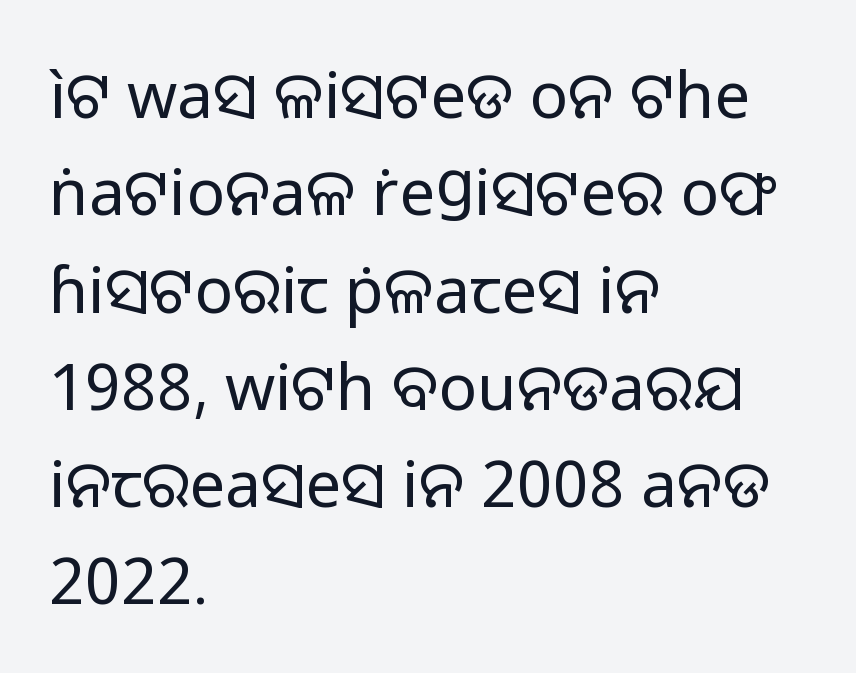
The specimen reads as upright at a glance. Short and long lines alike share a common starting point at left. A typesetter would label this face a sans. Descenders are the only things crossing below the line. Compared with typical body copy, the letter spacing here is the same. Do the characters align in a grid? No, the font is proportional.
